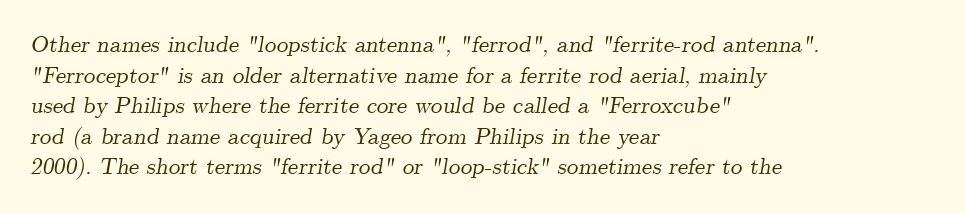
Q: Is the text italic (slanted)? A: Yes, it leans right by about 9 degrees.
Q: Is the text underlined? A: No.
Q: How is the paragraph aligned? A: Left-aligned.
Q: Is the spacing between letters normal or unusually wide? A: Normal.
Q: Is the spacing between lines tight, normal or loose? A: Normal.
